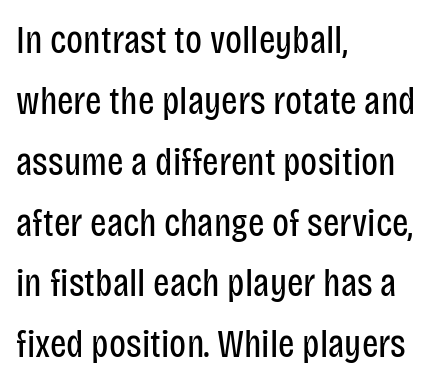
{"serif": "no", "italic": "no", "bold": "no", "weight": "regular", "width": "condensed", "stroke_contrast": "low", "x_height": "large", "monospaced": "no", "underline": "no", "align": "left", "line_spacing": "normal", "line_spacing_ratio": 1.56, "letter_spacing": "normal", "letter_spacing_em": 0.0, "glyph_px": 39}
